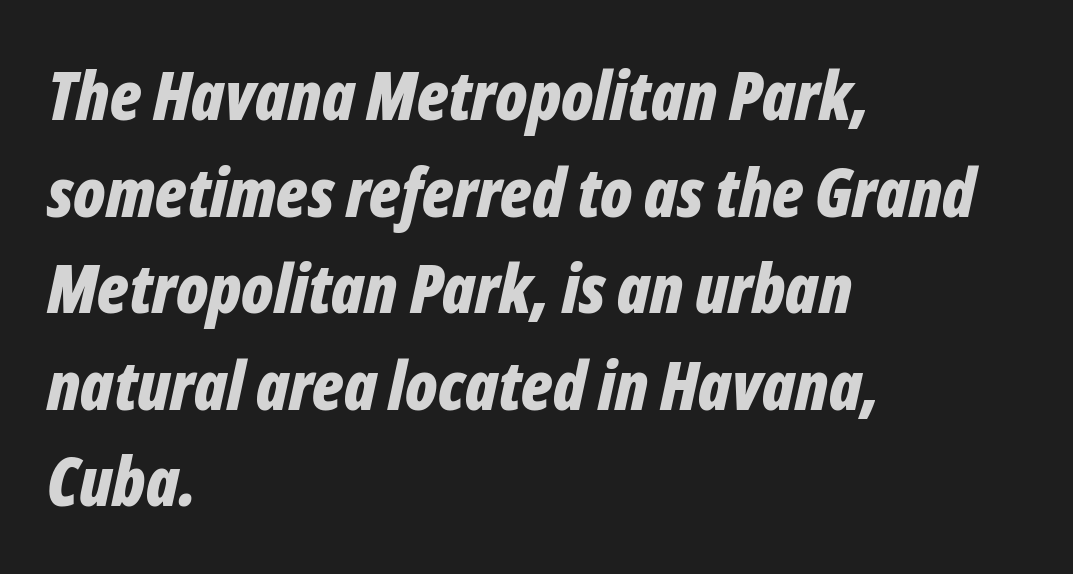
Q: Is the text bold? A: Yes.
Q: Is the text italic (slanted)? A: Yes, it leans right by about 12 degrees.
Q: Is the text underlined? A: No.
Q: How is the paragraph aligned? A: Left-aligned.
Q: Is the spacing between letters normal or unusually wide? A: Normal.
Q: Is the spacing between lines tight, normal or loose? A: Normal.
Q: Width (condensed, normal, or wide)? A: Condensed.
Q: Stroke contrast? A: Low.
Q: x-height? A: Medium.
Q: Monospaced? A: No.
